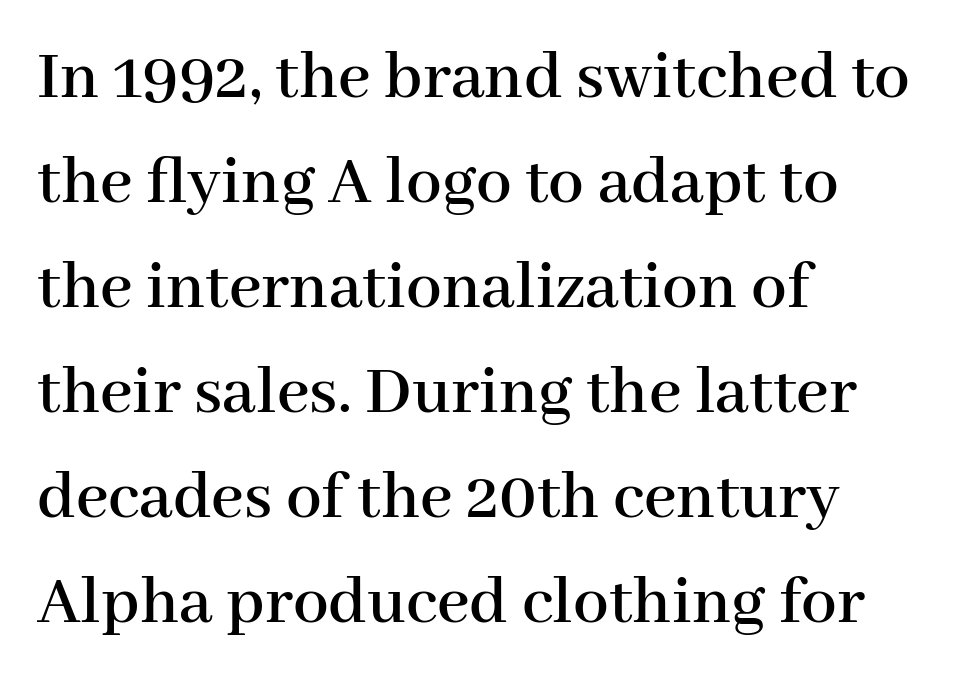
The image shows 71 px serif type, upright; set left-aligned, normal line spacing (1.48x), normal letter spacing, not underlined; high stroke contrast and a medium x-height.
